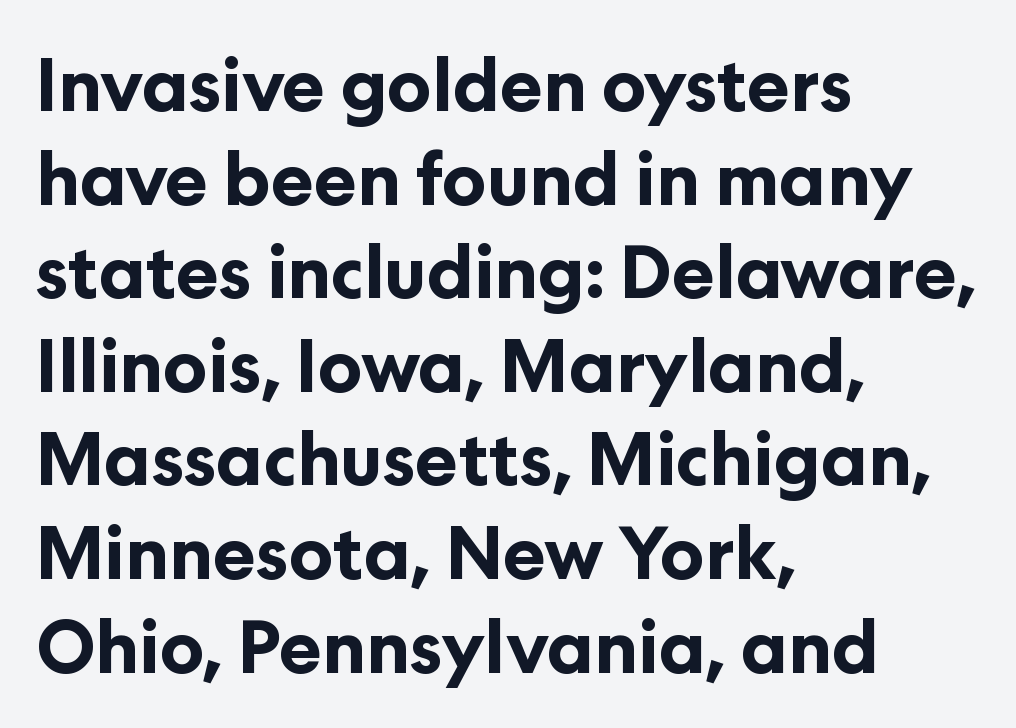
Upright lettering throughout. This rendering features lettering with no underline. Horizontal alignment here is leftward, the default for most running prose. This sample has the flowing, uneven cadence of proportional lettering. You can tell from the bare stems that sans-serif type was used. Typesetter's note: full bold, strokes at maximum text heaviness.
